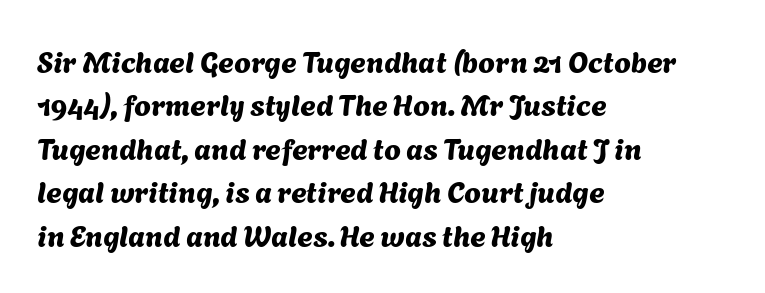
{"serif": "no", "width": "normal", "stroke_contrast": "medium", "x_height": "medium", "monospaced": "no", "underline": "no", "align": "left", "line_spacing": "normal", "line_spacing_ratio": 1.45, "letter_spacing": "normal", "letter_spacing_em": 0.0, "glyph_px": 30}
